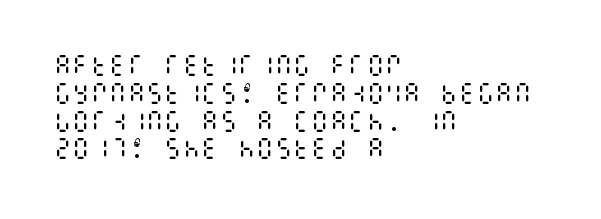
Q: Is the text bold? A: No.
Q: Is the text italic (slanted)? A: No, it is upright.
Q: Is the text underlined? A: No.
Q: How is the paragraph aligned? A: Left-aligned.
Q: Is the spacing between letters normal or unusually wide? A: Normal.
